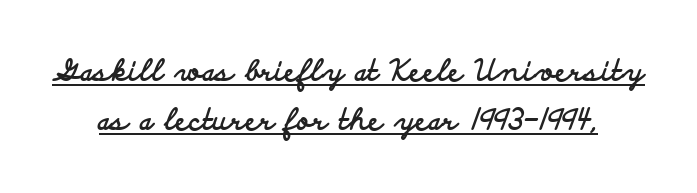
The image shows 29 px bold, wide sans-serif type; set normal line spacing (1.69x), normal letter spacing, underlined; low stroke contrast and a small x-height.
